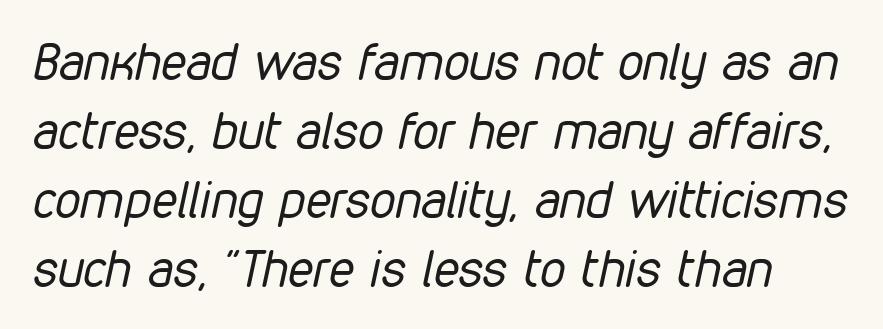
This sample uses an oblique cut, with every glyph tilted off the vertical. Note the varied advance widths — an 'i' is clearly narrower than an 'm'. Heft: none added — not bold. The area under the type is left untouched. Glyph-to-glyph distance matches everyday printed text. Compared with typical paragraphs, the rows here are spaced about the same.
